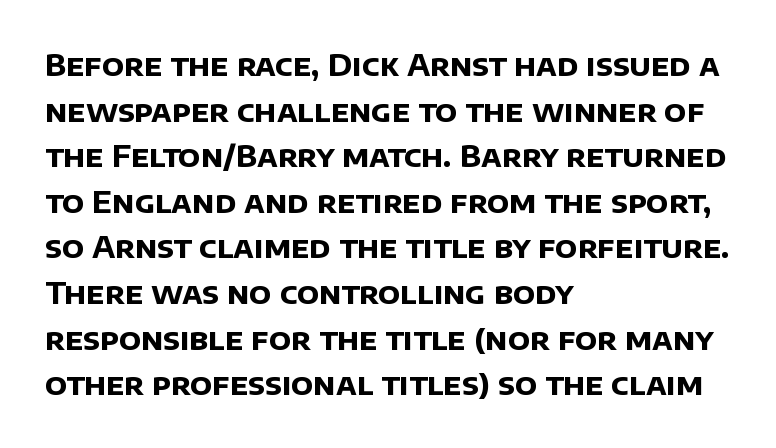
Check where the strokes stop: nothing finishes them off — pure sans. Is the type bold? Yes — the strokes are clearly thick and heavy. What's the leading like? Ordinary, nothing unusual. The rendering keeps characters at their native spacing. These lines stack with their left ends in a neat column. This rendering features lettering with no underline.
